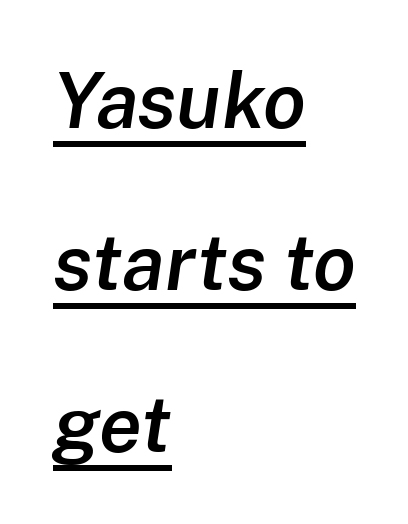
{"italic": "yes", "lean": "right", "slant_degrees": 8, "bold": "semi", "weight": "semibold", "width": "normal", "stroke_contrast": "low", "x_height": "medium", "monospaced": "no", "underline": "yes", "align": "left", "line_spacing": "loose", "line_spacing_ratio": 2.08, "letter_spacing": "normal", "letter_spacing_em": 0.0, "glyph_px": 78}
